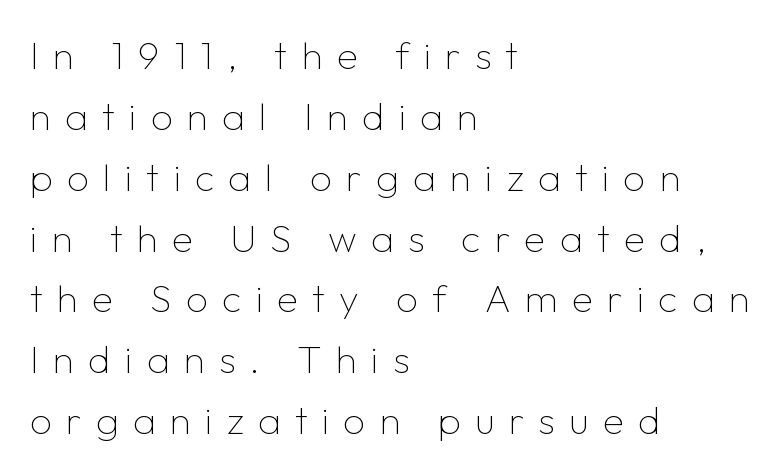
{"serif": "no", "italic": "no", "bold": "no", "weight": "thin", "width": "normal", "stroke_contrast": "low", "x_height": "medium", "monospaced": "no", "underline": "no", "align": "left", "line_spacing": "normal", "line_spacing_ratio": 1.56, "letter_spacing": "wide", "letter_spacing_em": 0.36, "glyph_px": 39}
